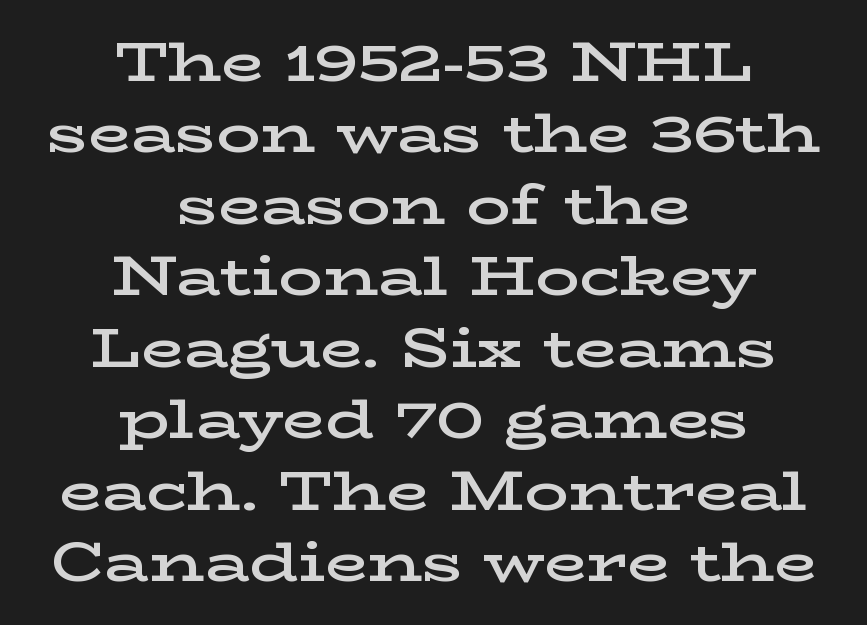
The image shows 55 px semibold, wide serif type, upright; set centered, normal line spacing (1.3x), normal letter spacing, not underlined; low stroke contrast and a medium x-height.
